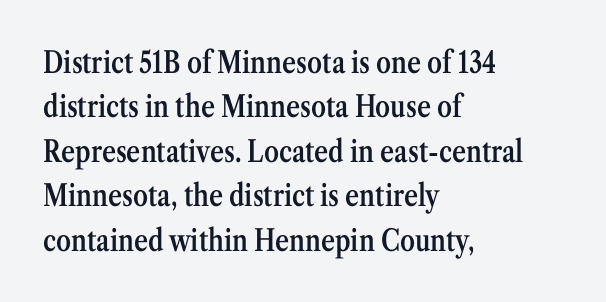
Q: Is the text bold? A: Semi-bold.
Q: Is the text italic (slanted)? A: No, it is upright.
Q: Is the typeface a serif or a sans-serif typeface? A: Serif.
Q: Is the text underlined? A: No.
Q: How is the paragraph aligned? A: Left-aligned.
Q: Is the spacing between letters normal or unusually wide? A: Normal.
Q: Is the spacing between lines tight, normal or loose? A: Normal.
Q: Width (condensed, normal, or wide)? A: Condensed.
Q: Stroke contrast? A: Medium.
Q: x-height? A: Medium.
Q: Monospaced? A: No.
